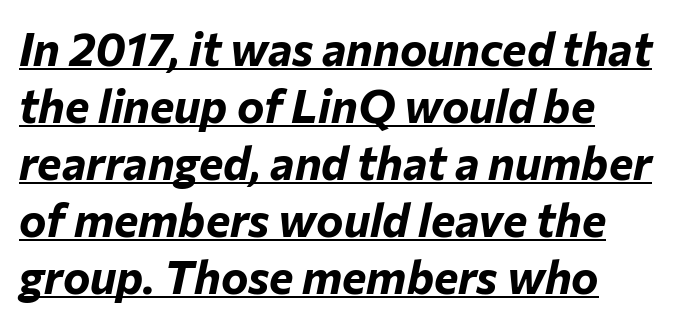
{"italic": "yes", "lean": "right", "slant_degrees": 12, "bold": "yes", "weight": "bold", "width": "normal", "stroke_contrast": "low", "x_height": "medium", "monospaced": "no", "underline": "yes", "line_spacing_ratio": 1.24, "letter_spacing": "normal", "letter_spacing_em": 0.0, "glyph_px": 46}
